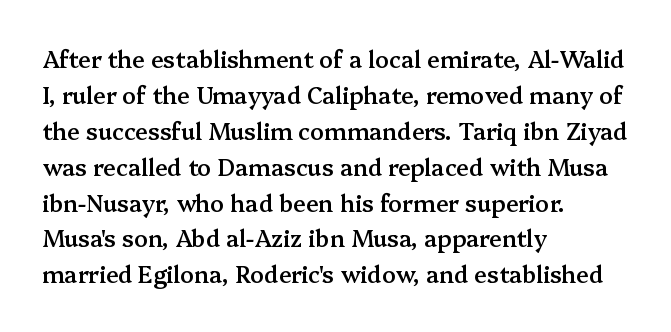
Visually the block forms a straight wall on the left and a jagged coastline on the right. Bold? Not quite — semibold, heavier than regular but stopping short. Horizontal bands of white between lines are of average thickness. Inter-character spacing is left at the font's built-in metrics.
